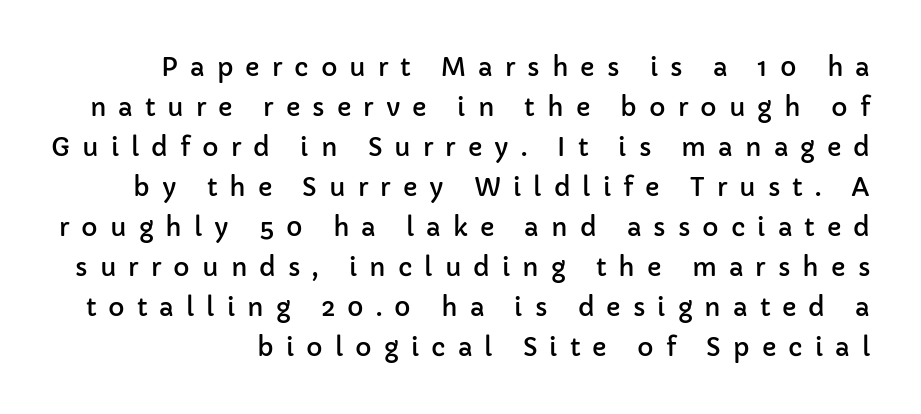
The image shows 25 px text type, upright; set normal line spacing (1.6x), unusually wide letter spacing (+0.48 em), not underlined.
